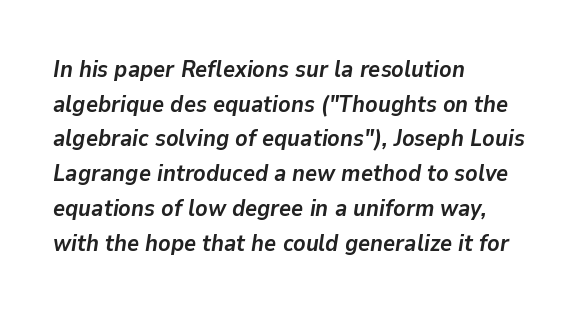
The image shows 23 px bold type, italic (leaning right); set left-aligned, normal line spacing (1.51x), normal letter spacing, not underlined.
